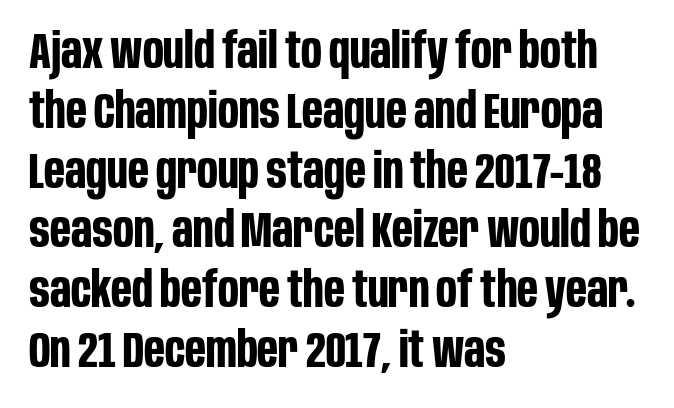
{"serif": "no", "italic": "no", "bold": "yes", "weight": "bold", "width": "condensed", "stroke_contrast": "low", "x_height": "large", "monospaced": "no", "underline": "no", "align": "left", "line_spacing_ratio": 1.22, "letter_spacing": "normal", "letter_spacing_em": 0.0, "glyph_px": 49}
